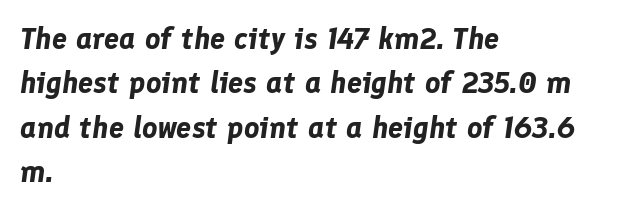
The image shows 30 px bold type, italic (leaning right); set left-aligned, normal line spacing (1.48x), normal letter spacing, not underlined; low stroke contrast and a medium x-height.
